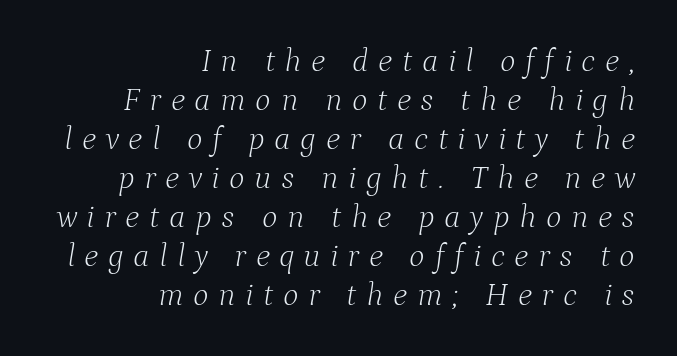
The image shows 33 px light serif type, italic (leaning right); set right-aligned, line spacing 1.18x, unusually wide letter spacing (+0.29 em), not underlined; low stroke contrast and a medium x-height.
